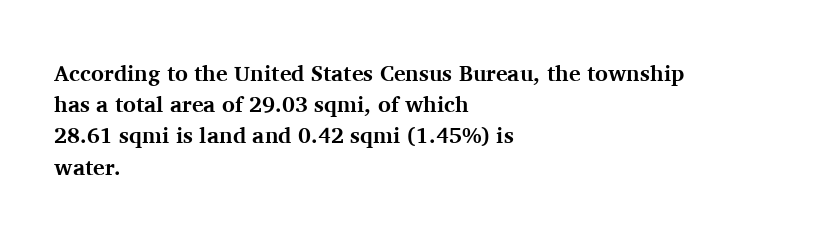
The image shows 22 px bold type, upright; set left-aligned, normal line spacing (1.42x), normal letter spacing, not underlined.
